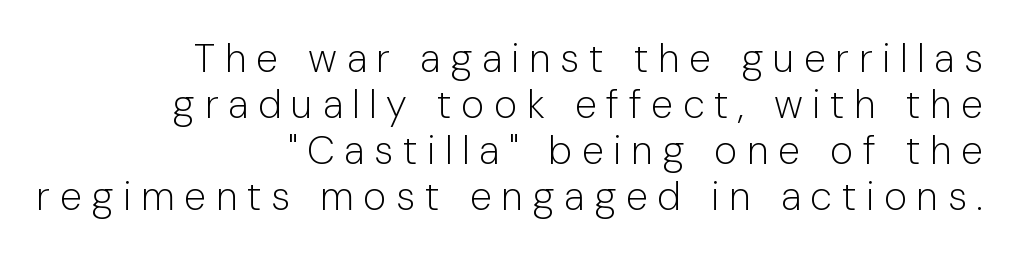
Q: Is the text bold? A: No.
Q: Is the text italic (slanted)? A: No, it is upright.
Q: Is the typeface a serif or a sans-serif typeface? A: Sans-serif.
Q: Is the text underlined? A: No.
Q: How is the paragraph aligned? A: Right-aligned.
Q: Is the spacing between letters normal or unusually wide? A: Unusually wide.
Q: Is the spacing between lines tight, normal or loose? A: Tight.
Q: Width (condensed, normal, or wide)? A: Normal.
Q: Stroke contrast? A: Low.
Q: x-height? A: Medium.
Q: Monospaced? A: No.
